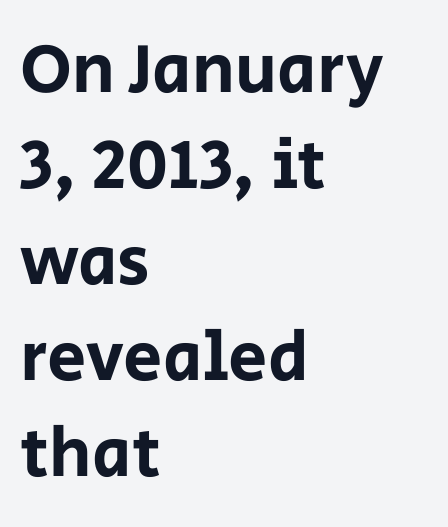
{"serif": "no", "italic": "no", "width": "normal", "stroke_contrast": "low", "x_height": "large", "monospaced": "no", "underline": "no", "align": "left", "line_spacing": "normal", "line_spacing_ratio": 1.37, "letter_spacing": "normal", "letter_spacing_em": 0.0, "glyph_px": 70}
